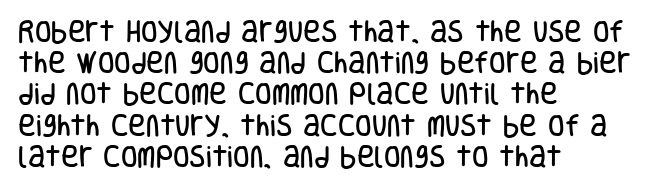
{"italic": "no", "underline": "no", "align": "left", "line_spacing": "normal", "line_spacing_ratio": 1.3, "letter_spacing": "normal", "letter_spacing_em": 0.0, "glyph_px": 24}
